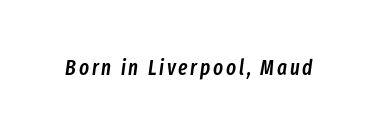
There's an unmistakable incline to the writing here. Compared with an ordinary text face, these strokes are moderately heavier — a semibold. Has an underline been added? It has not.
